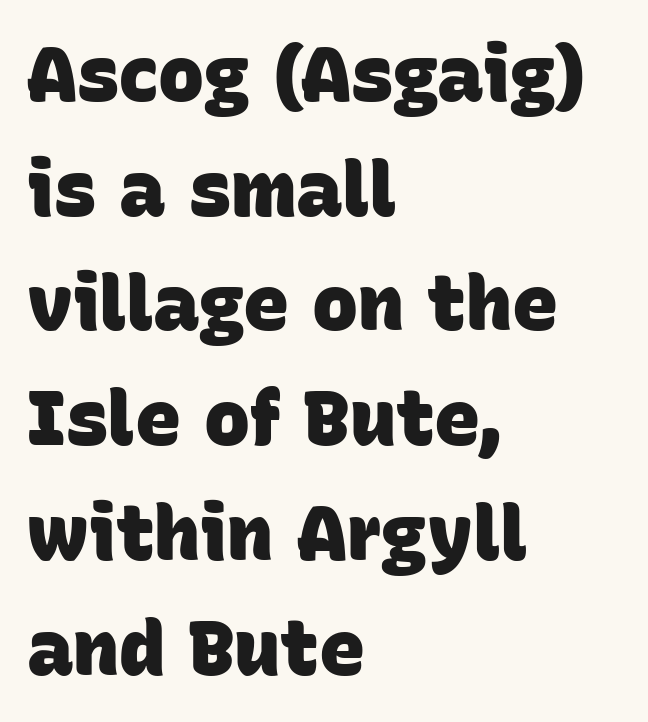
Q: Is the text bold? A: Yes.
Q: Is the typeface a serif or a sans-serif typeface? A: Sans-serif.
Q: Is the text underlined? A: No.
Q: How is the paragraph aligned? A: Left-aligned.
Q: Is the spacing between letters normal or unusually wide? A: Normal.
Q: Is the spacing between lines tight, normal or loose? A: Normal.
Q: Width (condensed, normal, or wide)? A: Normal.
Q: Stroke contrast? A: Low.
Q: x-height? A: Large.
Q: Monospaced? A: No.
